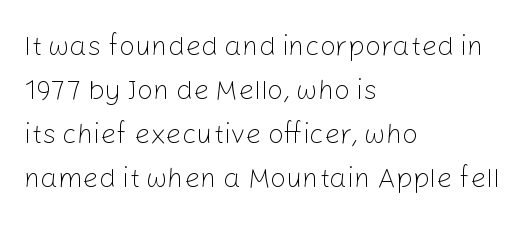
The weight tops out at a normal text grade. Unmarked baselines from the first word to the last. This sample uses an upright cut, with every glyph sitting square on the baseline. Notice how the passage keeps a crisp vertical edge on the left only. Horizontal bands of white between lines are of average thickness. Between one letter and the next there's only the usual sliver of space.
